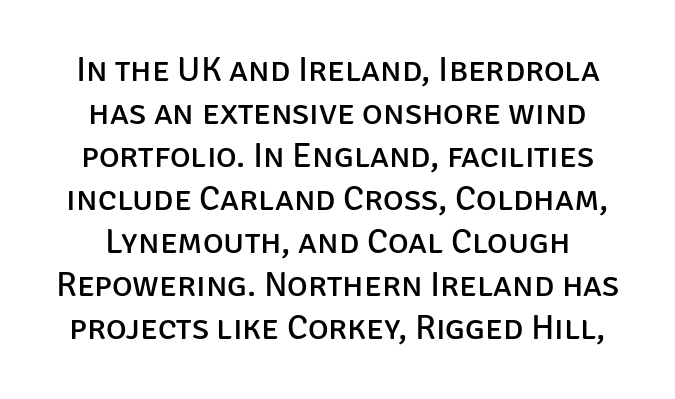
The passage shown has conventional tracking throughout. Stems here are at most as thick as an everyday book face. In terms of posture, this sample is upright. What kind of face is this? One without serifs — a sans. Spacing verdict: proportional, widths tailored to each character. A bare baseline throughout the passage.
